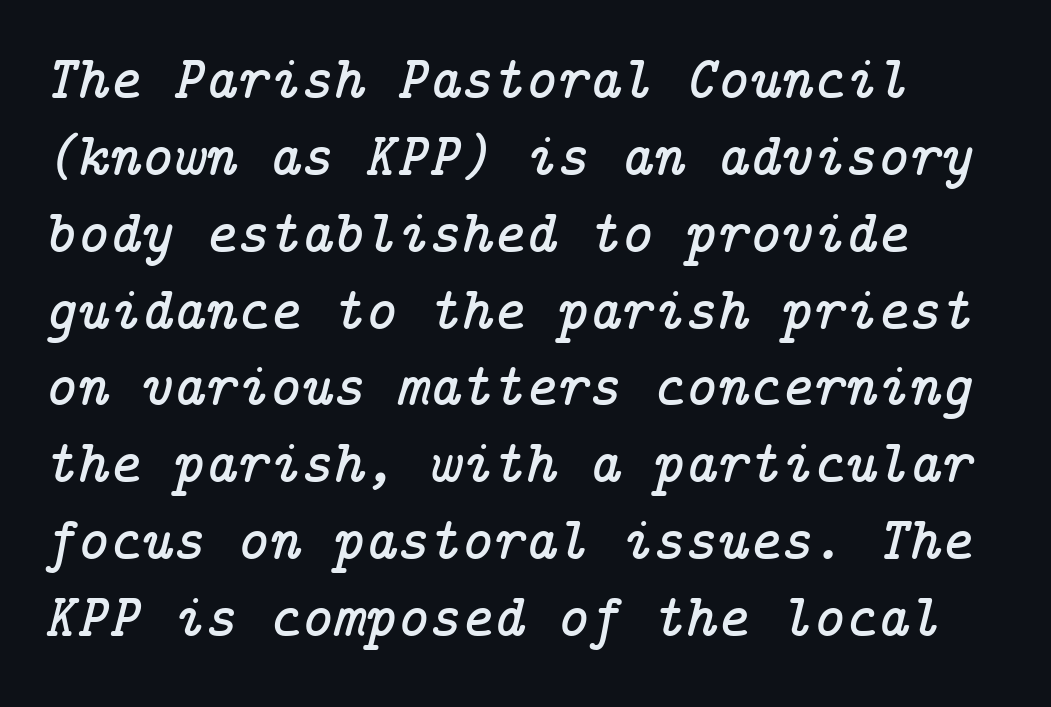
Q: Is the text italic (slanted)? A: Yes, it leans right by about 14 degrees.
Q: Is the typeface a serif or a sans-serif typeface? A: Serif.
Q: Is the text underlined? A: No.
Q: How is the paragraph aligned? A: Left-aligned.
Q: Is the spacing between letters normal or unusually wide? A: Normal.
Q: Is the spacing between lines tight, normal or loose? A: Normal.
Q: Width (condensed, normal, or wide)? A: Normal.
Q: Stroke contrast? A: Low.
Q: x-height? A: Medium.
